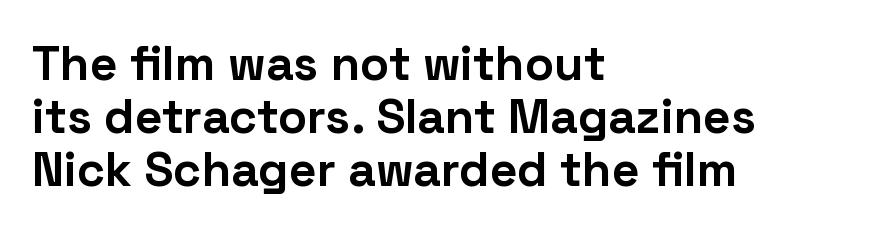
The image shows 48 px bold sans-serif type, upright; set left-aligned, tight line spacing (1.1x), normal letter spacing, not underlined; low stroke contrast and a medium x-height.
